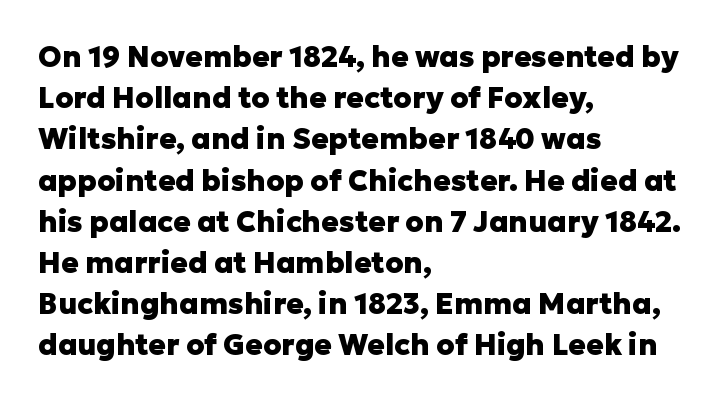
Q: Is the text bold? A: Yes.
Q: Is the text italic (slanted)? A: No, it is upright.
Q: Is the typeface a serif or a sans-serif typeface? A: Sans-serif.
Q: Is the text underlined? A: No.
Q: How is the paragraph aligned? A: Left-aligned.
Q: Is the spacing between letters normal or unusually wide? A: Normal.
Q: Is the spacing between lines tight, normal or loose? A: Normal.
Q: Width (condensed, normal, or wide)? A: Normal.
Q: Stroke contrast? A: Low.
Q: x-height? A: Medium.
Q: Monospaced? A: No.
